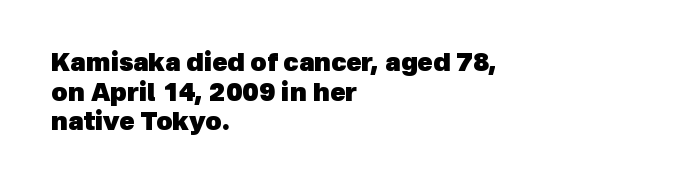
Q: Is the text bold? A: Yes.
Q: Is the text underlined? A: No.
Q: How is the paragraph aligned? A: Left-aligned.
Q: Is the spacing between letters normal or unusually wide? A: Normal.
